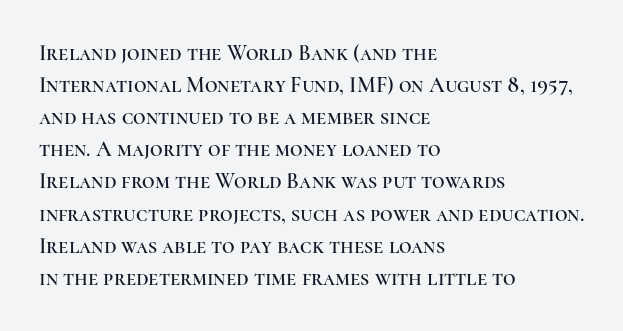
These lines were composed using upright roman letters. If you drew a ruler down the left edge, every line would touch it. In terms of leading, this rendering sits right in the middle. These lines keep a tight, regular rhythm from letter to letter. The glyphs are unaccompanied by any horizontal stroke below them.
